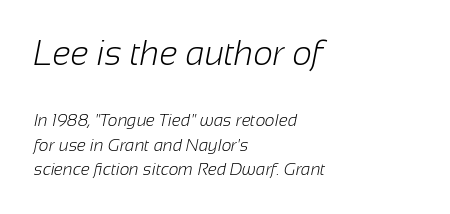
{"serif": "no", "bold": "no", "weight": "light", "width": "normal", "stroke_contrast": "low", "x_height": "medium", "monospaced": "no", "underline": "no", "align": "left", "line_spacing": "normal", "line_spacing_ratio": 1.44, "letter_spacing": "normal", "letter_spacing_em": 0.0, "larger_block": "first", "size_ratio": 2.0, "glyph_px": 34}
